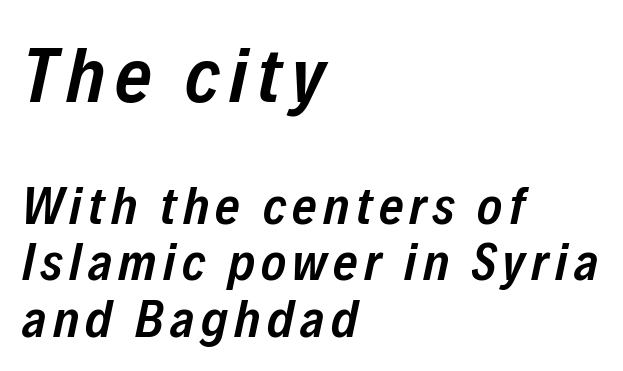
The image shows 79 px semibold, condensed type, italic (leaning right); set left-aligned, tight line spacing (1.07x), not underlined; the first (top) block is 1.49x larger; low stroke contrast and a medium x-height.
